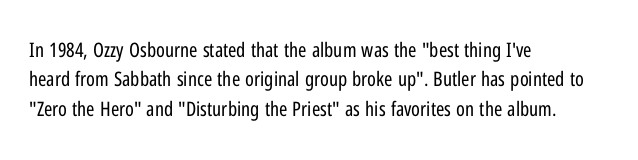
Q: Is the text bold? A: No.
Q: Is the text italic (slanted)? A: No, it is upright.
Q: Is the text underlined? A: No.
Q: How is the paragraph aligned? A: Left-aligned.
Q: Is the spacing between letters normal or unusually wide? A: Normal.
Q: Is the spacing between lines tight, normal or loose? A: Normal.
